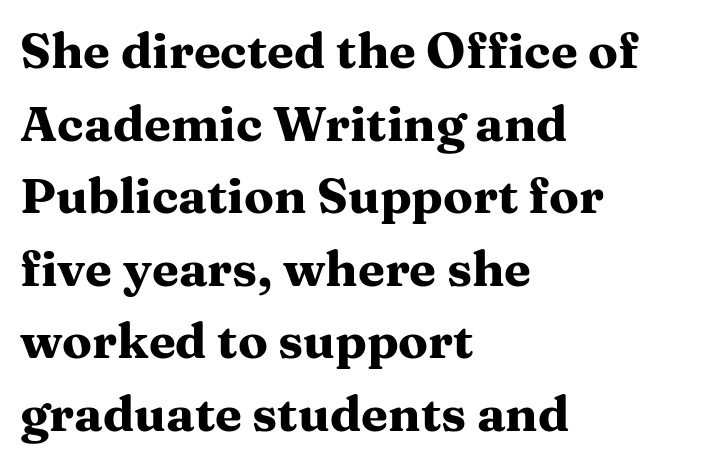
{"serif": "yes", "italic": "no", "bold": "yes", "weight": "heavy", "width": "wide", "stroke_contrast": "medium", "x_height": "medium", "monospaced": "no", "underline": "no", "align": "left", "line_spacing": "normal", "line_spacing_ratio": 1.48, "letter_spacing": "normal", "letter_spacing_em": 0.0, "glyph_px": 49}
